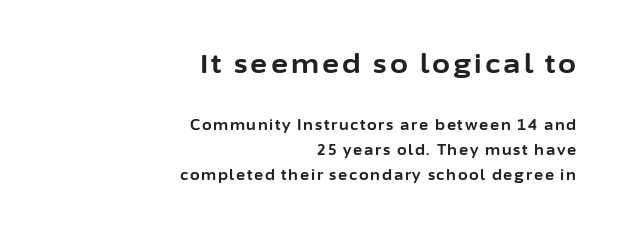
Q: Is the text bold? A: Yes.
Q: Is the text italic (slanted)? A: No, it is upright.
Q: Is the text underlined? A: No.
Q: How is the paragraph aligned? A: Right-aligned.
Q: Which block of text is set in a larger size, the first (top) or the second (bottom)? A: The first (top) one.
